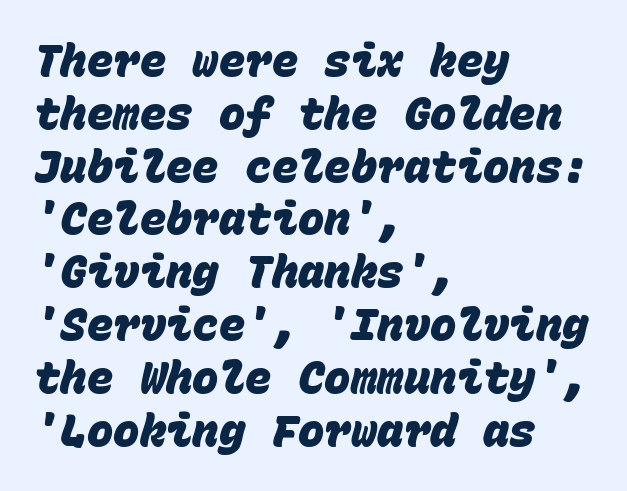
{"serif": "no", "bold": "yes", "weight": "heavy", "width": "normal", "stroke_contrast": "low", "x_height": "large", "monospaced": "yes", "underline": "no", "align": "left", "line_spacing_ratio": 1.2, "letter_spacing": "normal", "letter_spacing_em": 0.0, "glyph_px": 44}
